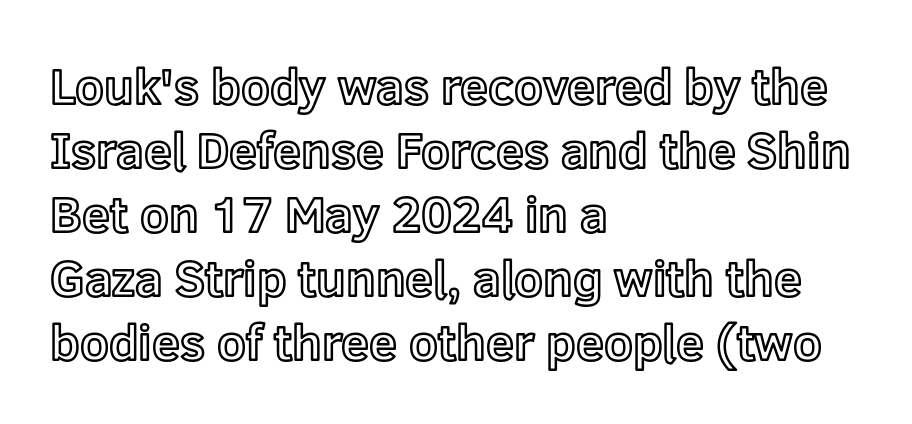
Q: Is the text italic (slanted)? A: No, it is upright.
Q: Is the text underlined? A: No.
Q: How is the paragraph aligned? A: Left-aligned.
Q: Is the spacing between letters normal or unusually wide? A: Normal.
Q: Is the spacing between lines tight, normal or loose? A: Normal.
Q: Width (condensed, normal, or wide)? A: Normal.
Q: x-height? A: Medium.
Q: Monospaced? A: No.
